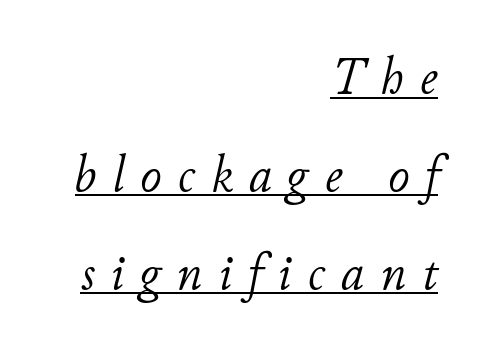
{"italic": "yes", "lean": "right", "slant_degrees": 11, "bold": "no", "weight": "light", "width": "normal", "stroke_contrast": "low", "x_height": "small", "monospaced": "no", "underline": "yes", "align": "right", "line_spacing_ratio": 1.88, "letter_spacing": "wide", "letter_spacing_em": 0.31, "glyph_px": 52}
